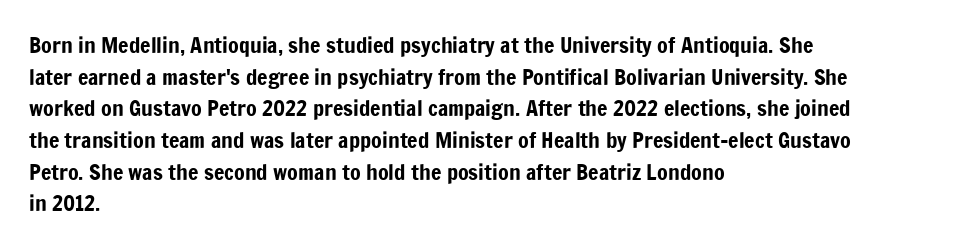
Q: Is the text italic (slanted)? A: No, it is upright.
Q: Is the text underlined? A: No.
Q: How is the paragraph aligned? A: Left-aligned.
Q: Is the spacing between letters normal or unusually wide? A: Normal.
Q: Is the spacing between lines tight, normal or loose? A: Normal.
